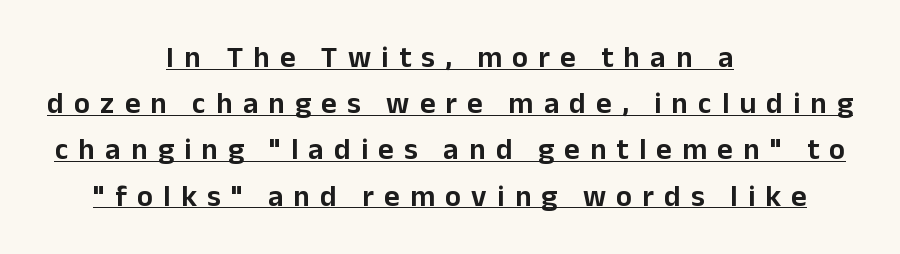
Q: Is the text italic (slanted)? A: No, it is upright.
Q: Is the typeface a serif or a sans-serif typeface? A: Sans-serif.
Q: Is the text underlined? A: Yes.
Q: How is the paragraph aligned? A: Centered.
Q: Is the spacing between letters normal or unusually wide? A: Unusually wide.
Q: Is the spacing between lines tight, normal or loose? A: Normal.
Q: Width (condensed, normal, or wide)? A: Normal.
Q: Stroke contrast? A: Low.
Q: x-height? A: Medium.
Q: Monospaced? A: No.
